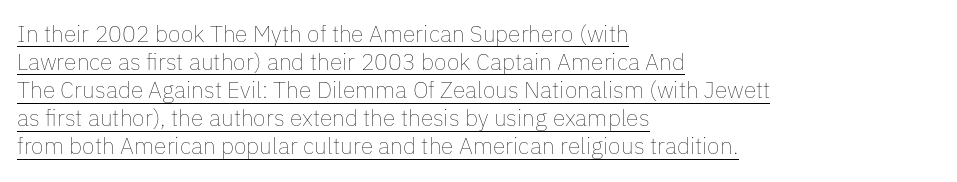
The image shows 23 px text type, upright; set left-aligned, line spacing 1.22x, normal letter spacing, underlined.
